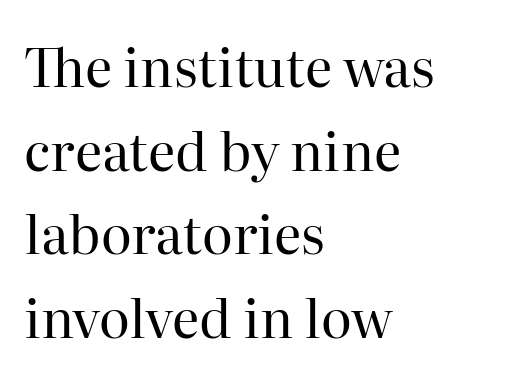
These lines are rendered in a variable-pitch font. The space beneath each line is pristine and unruled. These lines were composed using upright roman letters. Weight: in the light-to-regular range. Leading matches the norm, producing a regular column.
